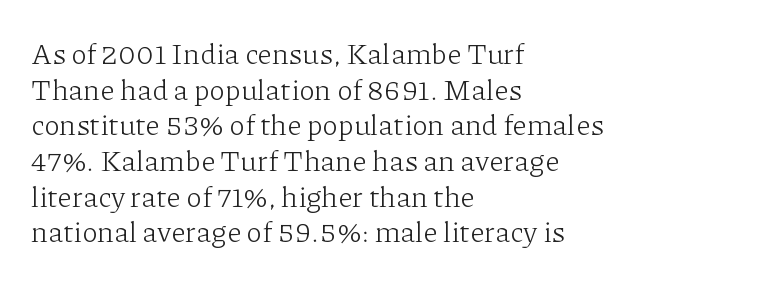
The letters carry serifs — small finishing strokes at the ends of their stems. In CSS terms this would be text-align: left. Notice how the stems are strictly vertical — no italics here. The face used here is proportionally spaced, like ordinary book or web type.
